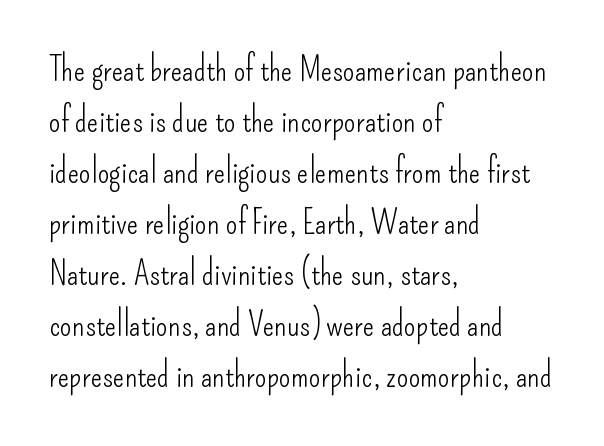
Tracking value appears to be zero — textbook default spacing. The font family rendered here belongs to the sans-serif group. The string is rendered with underlining switched off. The compositor pushed each line to the left boundary. The line-height multiplier appears to be the usual default.
